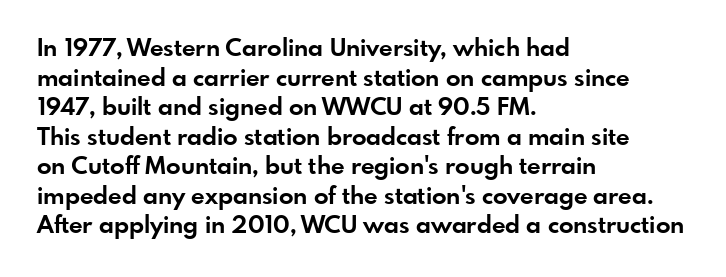
{"italic": "no", "bold": "yes", "underline": "no", "align": "left", "line_spacing_ratio": 1.23, "letter_spacing": "normal", "letter_spacing_em": 0.0, "glyph_px": 24}
